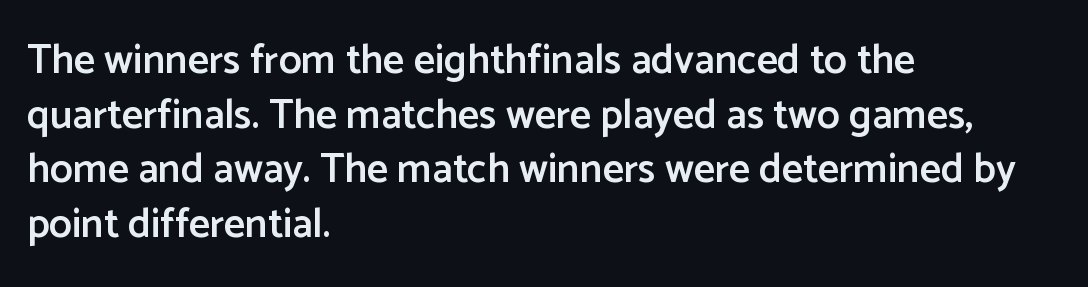
Q: Is the text bold? A: Semi-bold.
Q: Is the text italic (slanted)? A: No, it is upright.
Q: Is the typeface a serif or a sans-serif typeface? A: Sans-serif.
Q: Is the text underlined? A: No.
Q: How is the paragraph aligned? A: Left-aligned.
Q: Is the spacing between letters normal or unusually wide? A: Normal.
Q: Is the spacing between lines tight, normal or loose? A: Normal.
Q: Width (condensed, normal, or wide)? A: Normal.
Q: Stroke contrast? A: Low.
Q: x-height? A: Medium.
Q: Monospaced? A: No.
